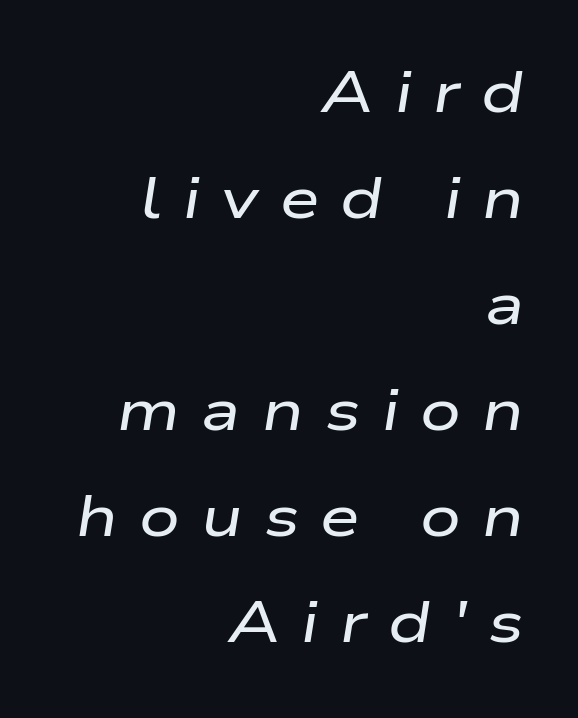
Q: Is the text italic (slanted)? A: Yes, it leans right by about 9 degrees.
Q: Is the text underlined? A: No.
Q: How is the paragraph aligned? A: Right-aligned.
Q: Is the spacing between letters normal or unusually wide? A: Unusually wide.
Q: Width (condensed, normal, or wide)? A: Wide.
Q: Stroke contrast? A: Low.
Q: x-height? A: Medium.
Q: Monospaced? A: No.
